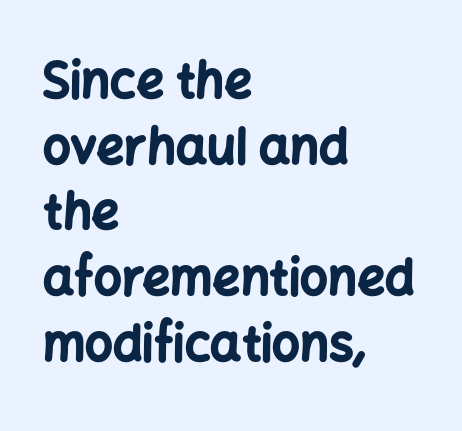
Q: Is the text bold? A: Yes.
Q: Is the text italic (slanted)? A: No, it is upright.
Q: Is the typeface a serif or a sans-serif typeface? A: Sans-serif.
Q: Is the text underlined? A: No.
Q: How is the paragraph aligned? A: Left-aligned.
Q: Is the spacing between letters normal or unusually wide? A: Normal.
Q: Is the spacing between lines tight, normal or loose? A: Normal.
Q: Width (condensed, normal, or wide)? A: Normal.
Q: Stroke contrast? A: Low.
Q: x-height? A: Medium.
Q: Monospaced? A: No.
